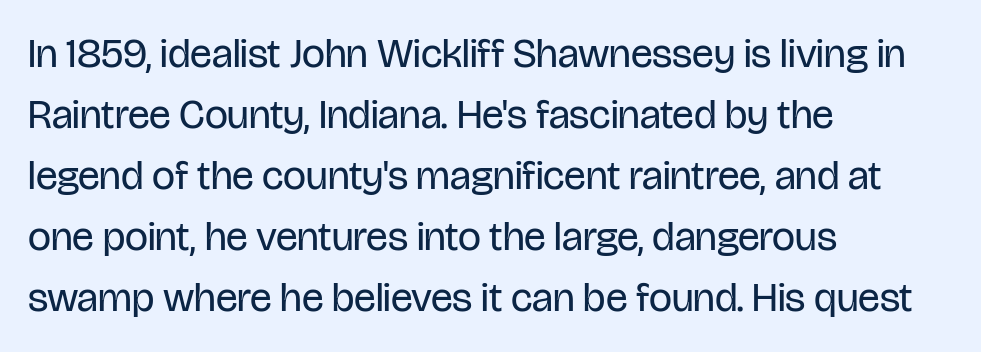
{"serif": "no", "italic": "no", "bold": "no", "weight": "regular", "width": "condensed", "stroke_contrast": "low", "x_height": "large", "monospaced": "no", "underline": "no", "align": "left", "line_spacing": "normal", "line_spacing_ratio": 1.49, "letter_spacing": "normal", "letter_spacing_em": 0.0, "glyph_px": 41}
